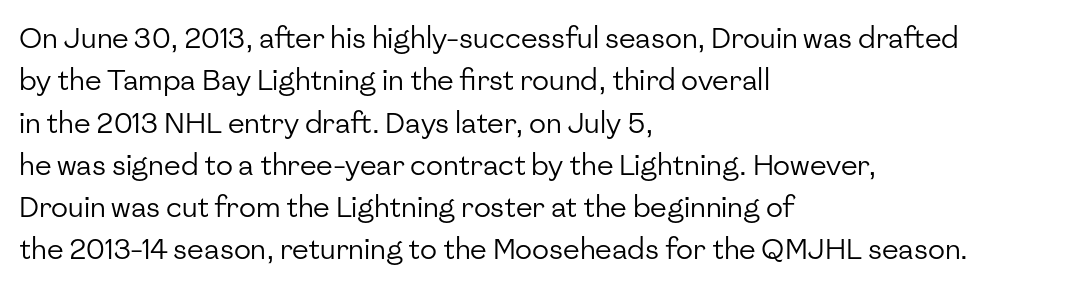
The image shows 28 px regular-weight sans-serif type, upright; set left-aligned, normal line spacing (1.51x), normal letter spacing, not underlined; low stroke contrast and a medium x-height.
